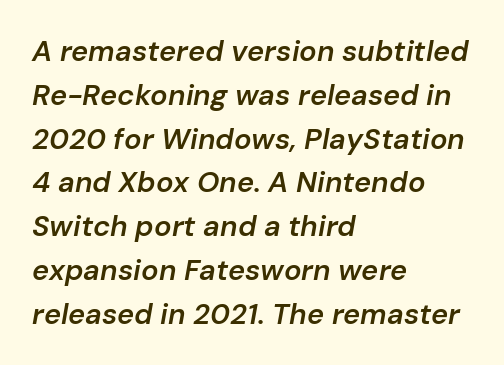
The image shows 29 px semibold type, italic (leaning right); set left-aligned, normal line spacing (1.51x), normal letter spacing, not underlined; low stroke contrast and a medium x-height.
